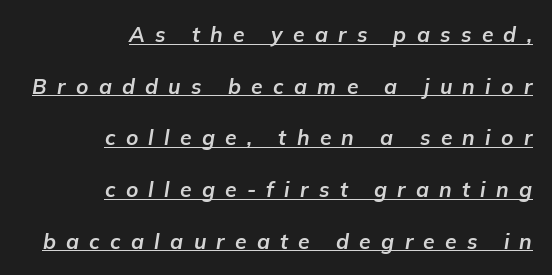
Horizontal alignment here is rightward, an uncommon choice for prose. Quick note: italic. The block of text is sparse from top to bottom, with ample space between rows. The glyphs are accompanied by a horizontal stroke just below them. A full-strength bold gives these letters their thick strokes. The letters are spread apart with noticeably loose tracking.
